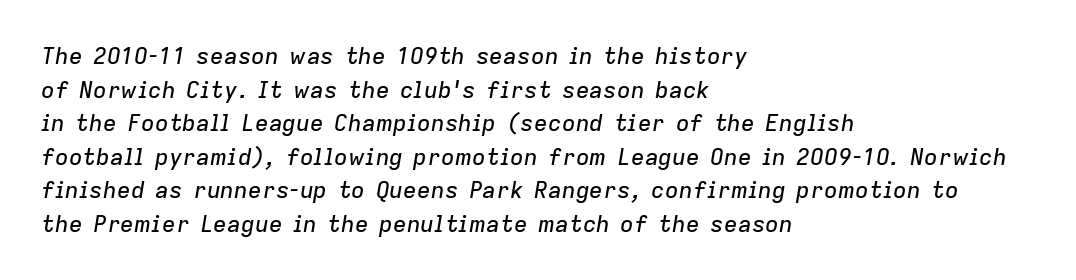
Tracking value appears to be zero — textbook default spacing. This is oblique type, the kind used for emphasis or titles. The words here are not underlined. Leading matches the norm, producing a regular column.
